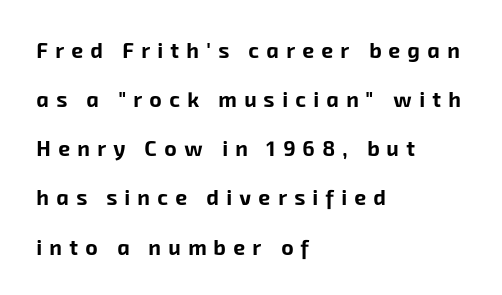
Left-aligned paragraph, ragged on the right. How are the letters spaced? Widely, with obvious added tracking. Check the space under the baseline: it is left empty. The space between consecutive lines is lavish. Weight: bold.
